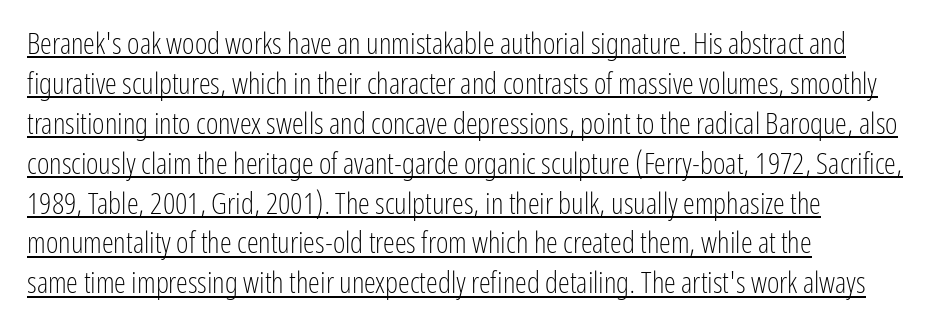
The face used here is a sans, in the tradition of grotesques and geometrics. Every word sits above its own underline. The space between consecutive lines is moderate. Upright lettering throughout. The weight tops out at a normal text grade. The letters advance in unequal steps, a hallmark of proportional type.
